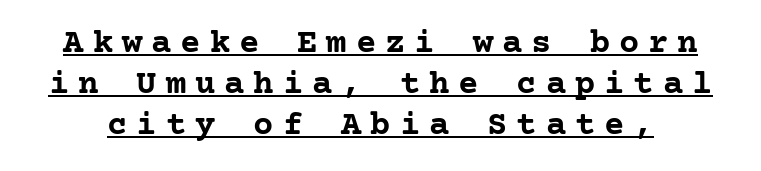
The horizontal fit of the characters is loose and conspicuously gappy. Every letter is thick-stroked: bold, no question. The rendering uses the underline text-decoration. In terms of letterform style, serifs are clearly present. It's the straight-up-and-down kind of type.
